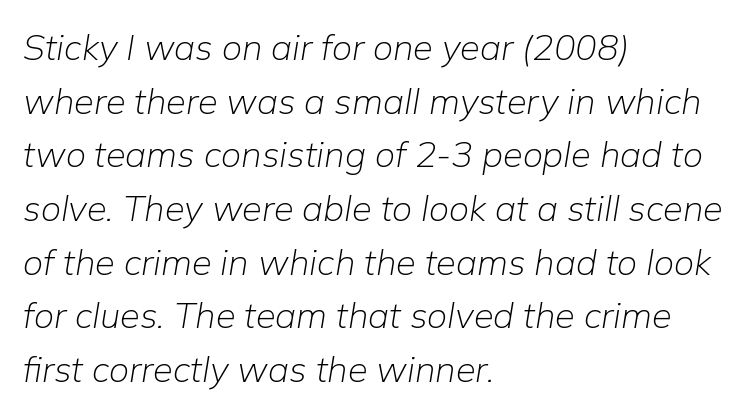
Character widths vary here, with narrow letters taking less room than wide ones. In terms of letterspacing, this is plain default setting. Plain, unruled lines of type. Weight: regular or lighter. In terms of leading, this rendering sits right in the middle.
